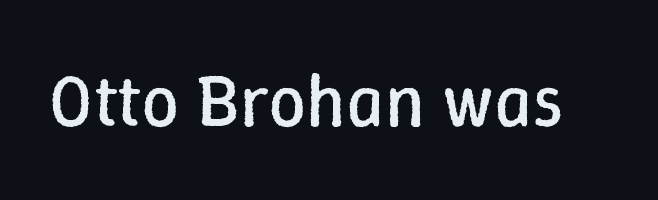
The image shows 74 px regular-weight type, upright; set normal letter spacing, not underlined; low stroke contrast and a medium x-height.
